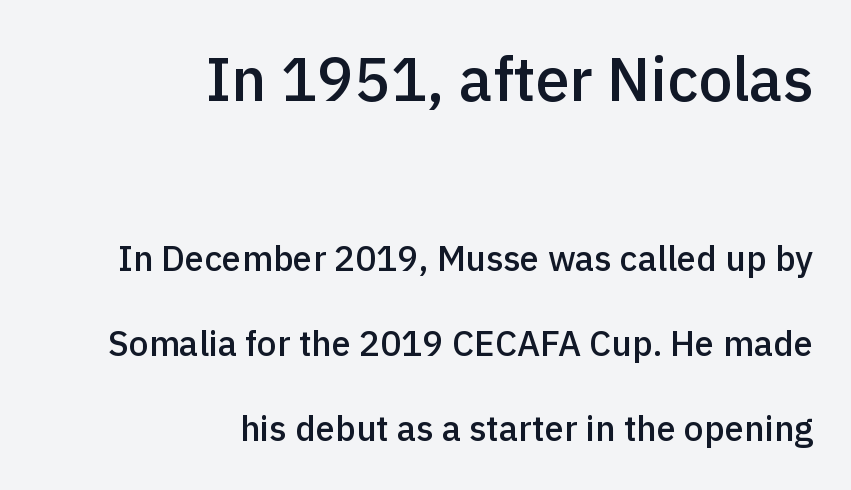
The image shows 61 px semibold sans-serif type, upright; set right-aligned, loose line spacing (2.43x), normal letter spacing, not underlined; the first (top) block is 1.74x larger; a medium x-height.
